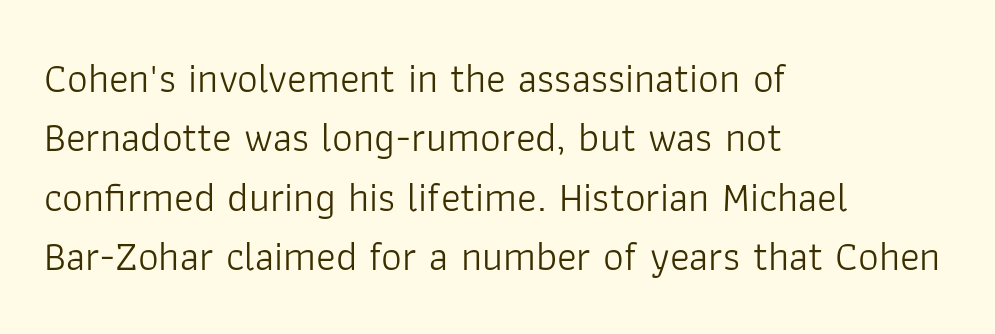
The foot of each line stays bare and open. Notice how the passage keeps a crisp vertical edge on the left only. The strokes are not fattened; the text isn't bold. This is sans-serif lettering, the kind often seen on screens and signage. The rendering uses natural spacing where letterforms have individual widths. The passage shown stacks its lines at a standard gap.
